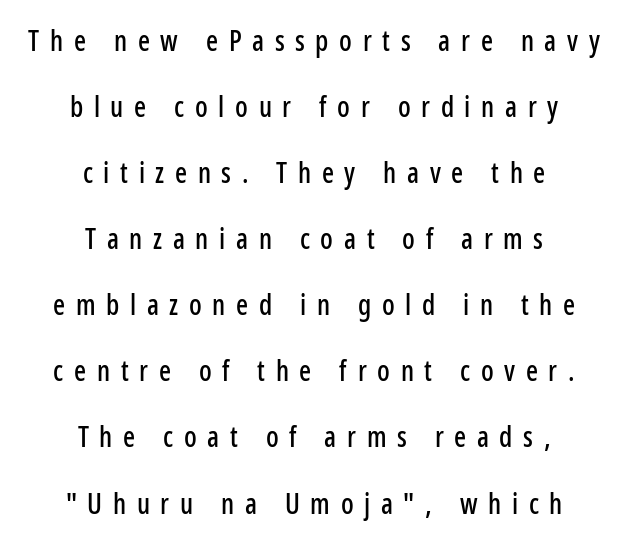
The image shows 28 px condensed sans-serif type, upright; set centered, loose line spacing (2.36x), unusually wide letter spacing (+0.38 em), not underlined; low stroke contrast and a medium x-height.
